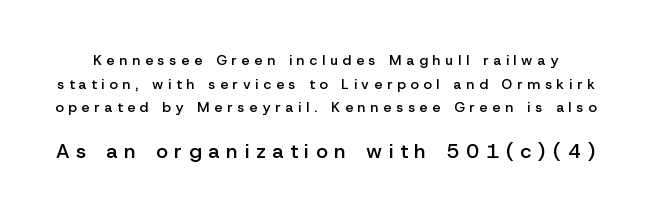
Q: Is the text bold? A: Semi-bold.
Q: Is the text italic (slanted)? A: No, it is upright.
Q: Is the text underlined? A: No.
Q: Is the spacing between letters normal or unusually wide? A: Unusually wide.
Q: Is the spacing between lines tight, normal or loose? A: Normal.
Q: Which block of text is set in a larger size, the first (top) or the second (bottom)? A: The second (bottom) one.
